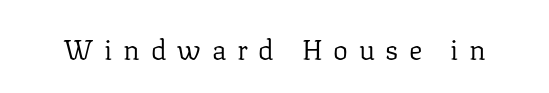
{"serif": "yes", "italic": "no", "bold": "no", "weight": "regular", "width": "normal", "stroke_contrast": "low", "x_height": "medium", "monospaced": "no", "underline": "no", "letter_spacing": "wide", "letter_spacing_em": 0.38, "glyph_px": 28}
